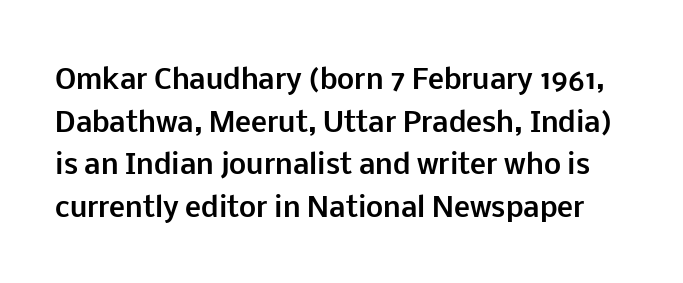
The image shows 27 px bold type, upright; set normal line spacing (1.58x), normal letter spacing, not underlined.
